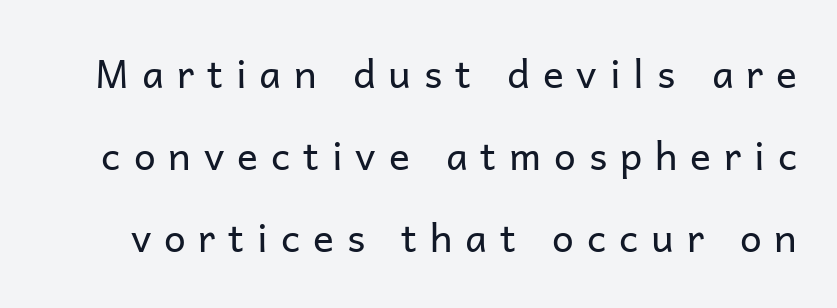
The image shows 39 px regular-weight sans-serif type, upright; set loose line spacing (2.1x), unusually wide letter spacing (+0.33 em), not underlined; low stroke contrast and a medium x-height.
